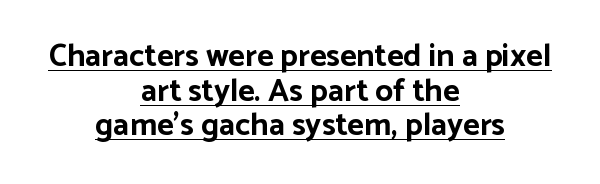
{"serif": "no", "italic": "no", "bold": "yes", "weight": "bold", "width": "normal", "stroke_contrast": "low", "x_height": "medium", "monospaced": "no", "underline": "yes", "align": "center", "line_spacing": "tight", "line_spacing_ratio": 1.08, "letter_spacing": "normal", "letter_spacing_em": 0.0, "glyph_px": 32}
